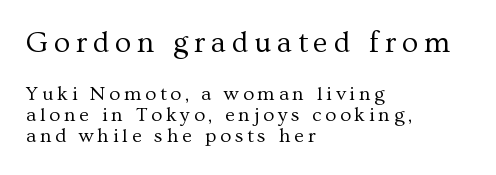
Q: Is the text bold? A: No.
Q: Is the text italic (slanted)? A: No, it is upright.
Q: Is the typeface a serif or a sans-serif typeface? A: Serif.
Q: Is the text underlined? A: No.
Q: How is the paragraph aligned? A: Left-aligned.
Q: Is the spacing between lines tight, normal or loose? A: Tight.
Q: Which block of text is set in a larger size, the first (top) or the second (bottom)? A: The first (top) one.
Q: Width (condensed, normal, or wide)? A: Normal.
Q: Stroke contrast? A: Medium.
Q: x-height? A: Medium.
Q: Monospaced? A: No.
